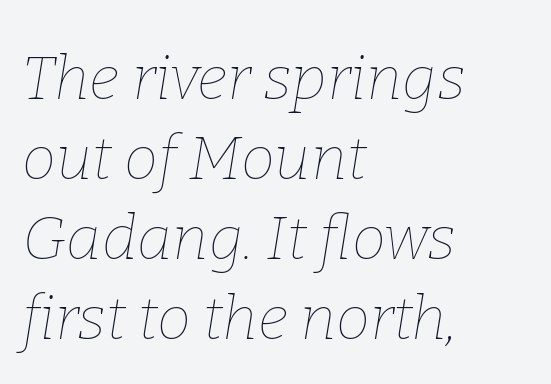
Q: Is the text bold? A: No.
Q: Is the text italic (slanted)? A: Yes, it leans right by about 9 degrees.
Q: Is the text underlined? A: No.
Q: How is the paragraph aligned? A: Left-aligned.
Q: Is the spacing between letters normal or unusually wide? A: Normal.
Q: Is the spacing between lines tight, normal or loose? A: Normal.
Q: Width (condensed, normal, or wide)? A: Normal.
Q: Stroke contrast? A: Low.
Q: x-height? A: Medium.
Q: Monospaced? A: No.
